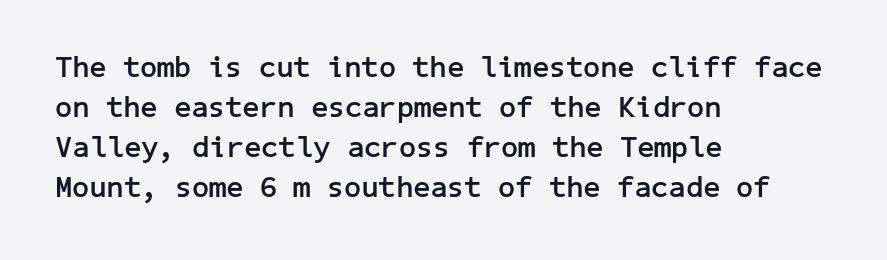
In terms of letterform style, serifs are entirely absent. The letters sit at their default tracking, neither squeezed nor spread. The typesetting leans heavy: a genuine bold. Students, observe: this is what conventionally led text looks like. Lines of text with bare space underneath.
